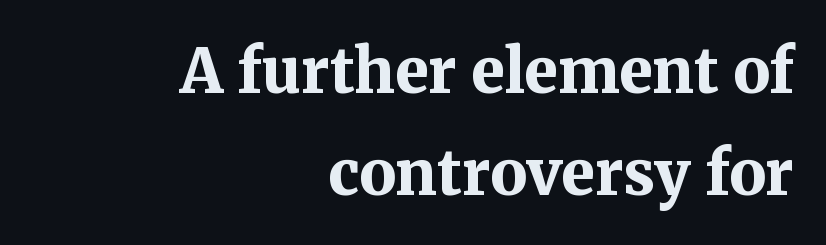
Q: Is the text bold? A: Yes.
Q: Is the text italic (slanted)? A: No, it is upright.
Q: Is the typeface a serif or a sans-serif typeface? A: Serif.
Q: Is the text underlined? A: No.
Q: How is the paragraph aligned? A: Right-aligned.
Q: Is the spacing between letters normal or unusually wide? A: Normal.
Q: Is the spacing between lines tight, normal or loose? A: Normal.
Q: Width (condensed, normal, or wide)? A: Normal.
Q: Stroke contrast? A: Medium.
Q: x-height? A: Medium.
Q: Monospaced? A: No.
